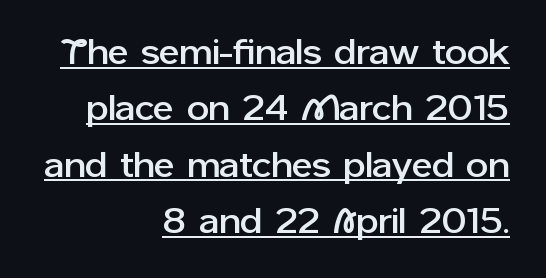
{"serif": "no", "italic": "no", "width": "normal", "stroke_contrast": "low", "x_height": "medium", "monospaced": "no", "underline": "yes", "align": "right", "line_spacing": "normal", "line_spacing_ratio": 1.61, "letter_spacing": "normal", "letter_spacing_em": 0.0, "glyph_px": 35}
